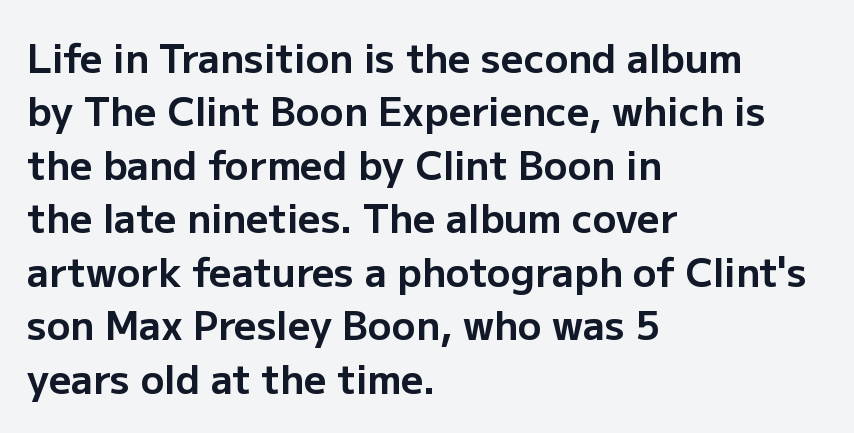
Q: Is the text bold? A: Yes.
Q: Is the text italic (slanted)? A: No, it is upright.
Q: Is the typeface a serif or a sans-serif typeface? A: Sans-serif.
Q: Is the text underlined? A: No.
Q: How is the paragraph aligned? A: Left-aligned.
Q: Is the spacing between letters normal or unusually wide? A: Normal.
Q: Is the spacing between lines tight, normal or loose? A: Normal.
Q: Width (condensed, normal, or wide)? A: Normal.
Q: Stroke contrast? A: Low.
Q: x-height? A: Medium.
Q: Monospaced? A: No.
